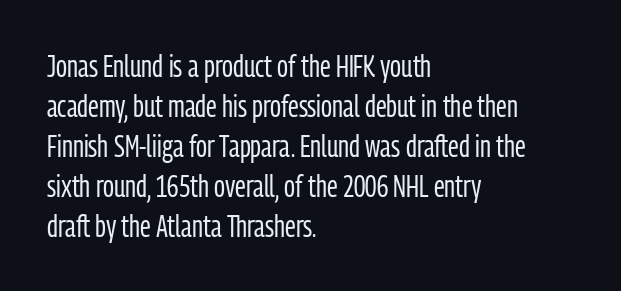
{"serif": "no", "italic": "no", "bold": "no", "weight": "regular", "width": "condensed", "stroke_contrast": "low", "x_height": "medium", "monospaced": "no", "underline": "no", "align": "left", "line_spacing": "normal", "line_spacing_ratio": 1.33, "letter_spacing": "normal", "letter_spacing_em": 0.0, "glyph_px": 30}
